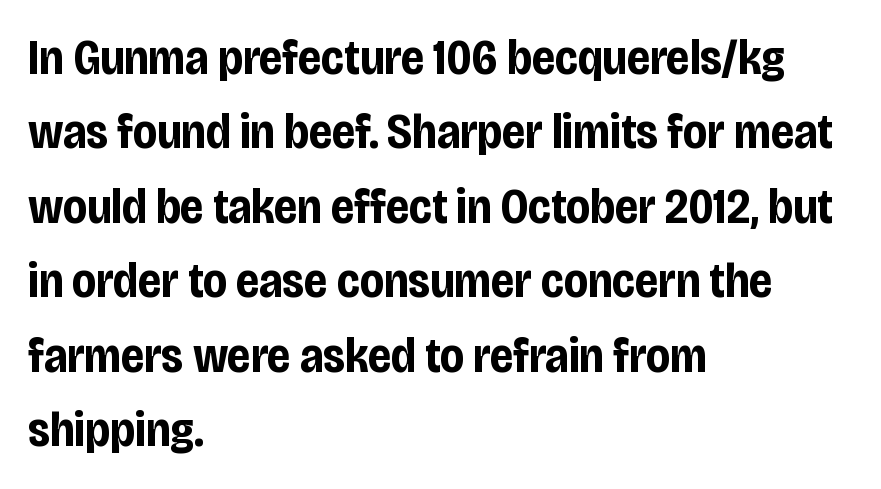
The image shows 49 px bold, condensed sans-serif type, upright; set left-aligned, normal line spacing (1.52x), normal letter spacing, not underlined; low stroke contrast and a large x-height.
